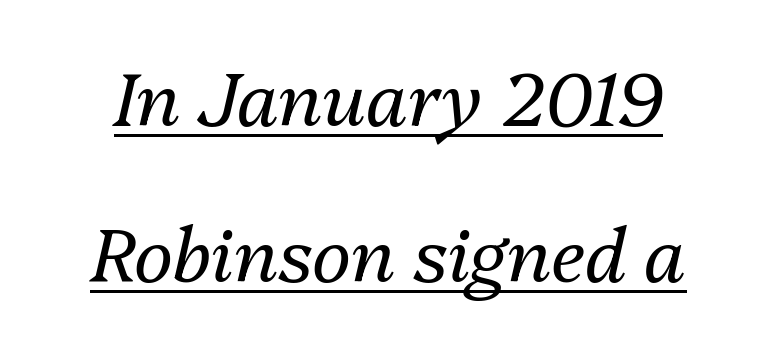
Q: Is the text bold? A: No.
Q: Is the text italic (slanted)? A: Yes, it leans right by about 13 degrees.
Q: Is the text underlined? A: Yes.
Q: Is the spacing between letters normal or unusually wide? A: Normal.
Q: Is the spacing between lines tight, normal or loose? A: Loose.
Q: Width (condensed, normal, or wide)? A: Normal.
Q: Stroke contrast? A: Medium.
Q: x-height? A: Medium.
Q: Monospaced? A: No.
